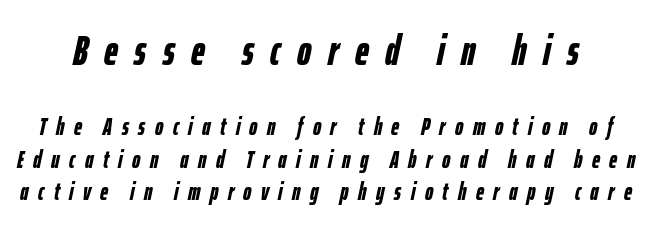
Q: Is the text bold? A: Yes.
Q: Is the text italic (slanted)? A: Yes, it leans right by about 12 degrees.
Q: Is the text underlined? A: No.
Q: Is the spacing between letters normal or unusually wide? A: Unusually wide.
Q: Is the spacing between lines tight, normal or loose? A: Normal.
Q: Which block of text is set in a larger size, the first (top) or the second (bottom)? A: The first (top) one.
Q: Width (condensed, normal, or wide)? A: Condensed.
Q: Stroke contrast? A: Low.
Q: x-height? A: Medium.
Q: Monospaced? A: No.
